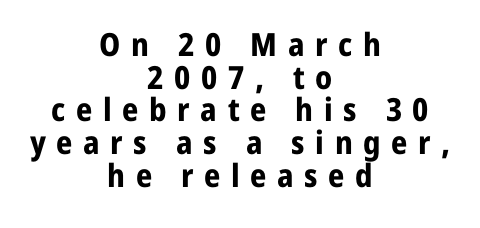
{"serif": "no", "italic": "no", "bold": "yes", "weight": "bold", "width": "normal", "stroke_contrast": "low", "x_height": "medium", "monospaced": "no", "underline": "no", "align": "center", "line_spacing": "tight", "line_spacing_ratio": 1.02, "letter_spacing": "wide", "letter_spacing_em": 0.33, "glyph_px": 32}
